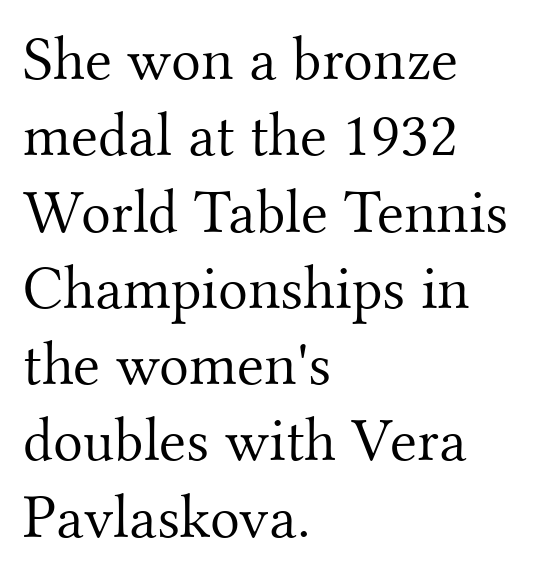
Q: Is the text bold? A: No.
Q: Is the text italic (slanted)? A: No, it is upright.
Q: Is the typeface a serif or a sans-serif typeface? A: Serif.
Q: Is the text underlined? A: No.
Q: How is the paragraph aligned? A: Left-aligned.
Q: Is the spacing between letters normal or unusually wide? A: Normal.
Q: Width (condensed, normal, or wide)? A: Normal.
Q: Stroke contrast? A: Medium.
Q: x-height? A: Small.
Q: Monospaced? A: No.
